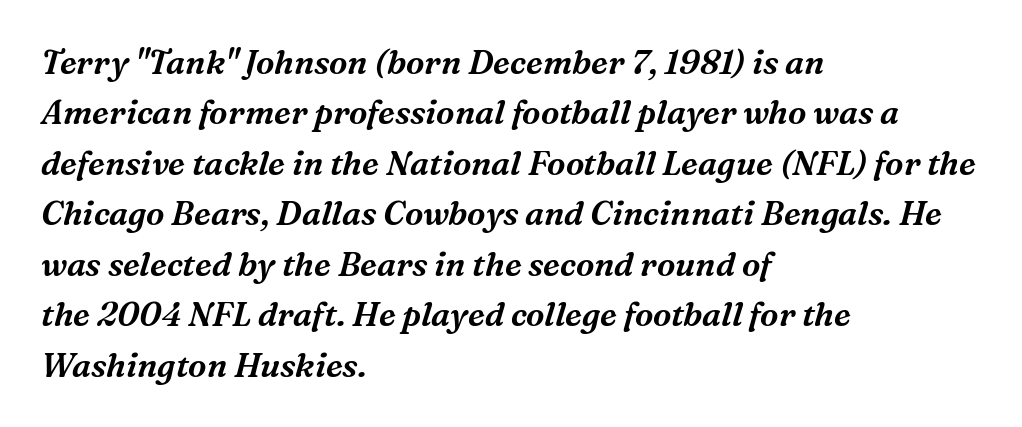
Q: Is the text italic (slanted)? A: Yes, it leans right by about 16 degrees.
Q: Is the typeface a serif or a sans-serif typeface? A: Serif.
Q: Is the text underlined? A: No.
Q: How is the paragraph aligned? A: Left-aligned.
Q: Is the spacing between letters normal or unusually wide? A: Normal.
Q: Is the spacing between lines tight, normal or loose? A: Normal.
Q: Width (condensed, normal, or wide)? A: Normal.
Q: Stroke contrast? A: Medium.
Q: x-height? A: Medium.
Q: Monospaced? A: No.
